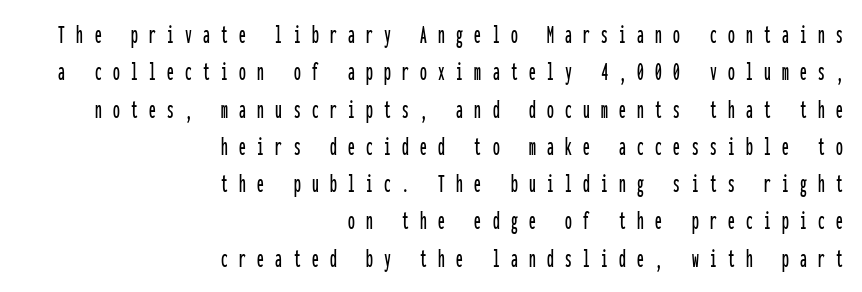
{"italic": "no", "underline": "no", "align": "right", "line_spacing": "normal", "line_spacing_ratio": 1.38, "letter_spacing": "wide", "letter_spacing_em": 0.42, "glyph_px": 27}
